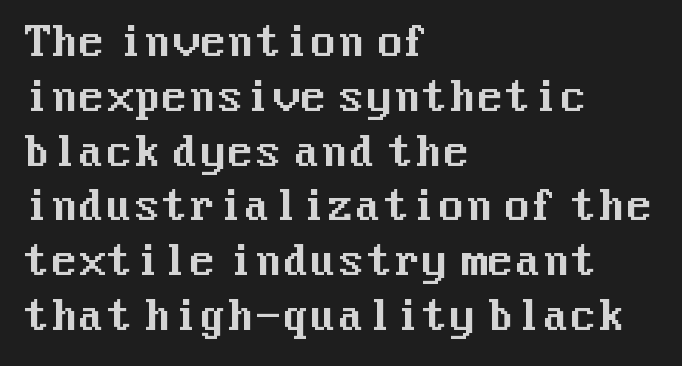
The image shows 40 px sans-serif type, upright; set left-aligned, normal line spacing (1.37x), normal letter spacing, not underlined; medium stroke contrast and a medium x-height.
